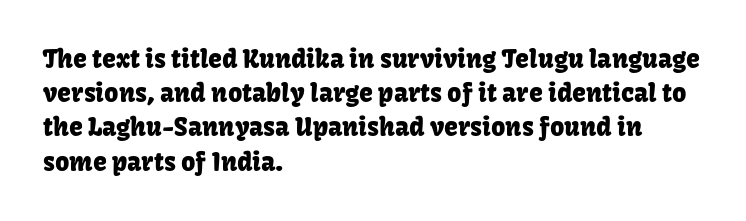
Q: Is the text italic (slanted)? A: No, it is upright.
Q: Is the text underlined? A: No.
Q: How is the paragraph aligned? A: Left-aligned.
Q: Is the spacing between letters normal or unusually wide? A: Normal.
Q: Is the spacing between lines tight, normal or loose? A: Normal.
